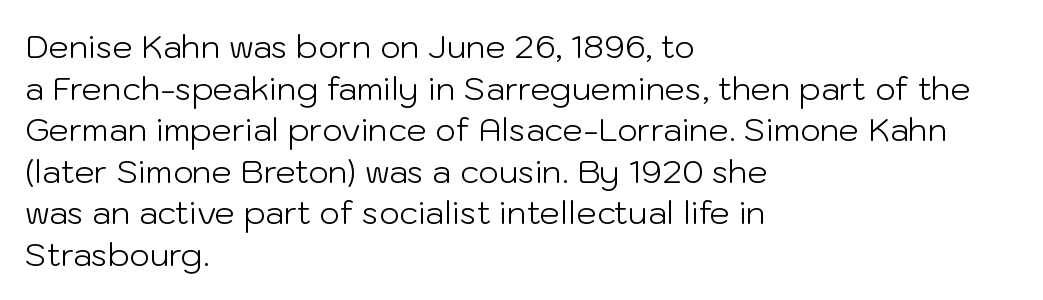
{"serif": "no", "italic": "no", "bold": "no", "weight": "light", "width": "normal", "stroke_contrast": "low", "x_height": "medium", "monospaced": "no", "underline": "no", "align": "left", "line_spacing": "normal", "line_spacing_ratio": 1.3, "letter_spacing": "normal", "letter_spacing_em": 0.0, "glyph_px": 32}
